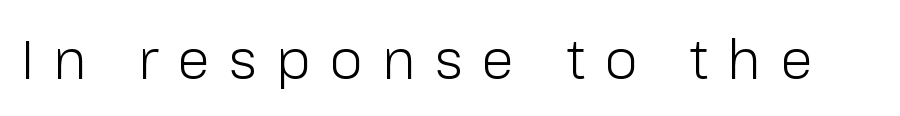
{"serif": "no", "italic": "no", "bold": "no", "weight": "light", "width": "normal", "stroke_contrast": "low", "x_height": "medium", "monospaced": "no", "underline": "no", "letter_spacing": "wide", "letter_spacing_em": 0.35, "glyph_px": 54}
